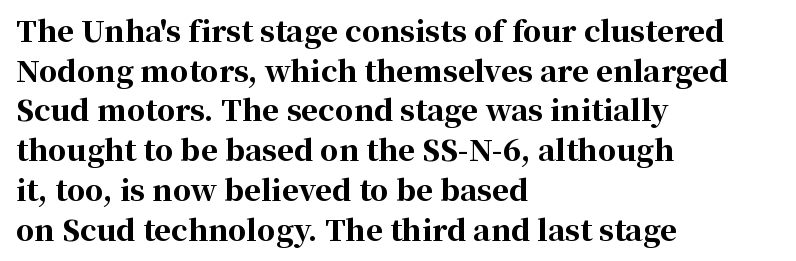
{"serif": "yes", "italic": "no", "bold": "yes", "weight": "bold", "width": "normal", "stroke_contrast": "high", "x_height": "medium", "monospaced": "no", "underline": "no", "align": "left", "line_spacing": "normal", "line_spacing_ratio": 1.37, "letter_spacing": "normal", "letter_spacing_em": 0.0, "glyph_px": 29}
